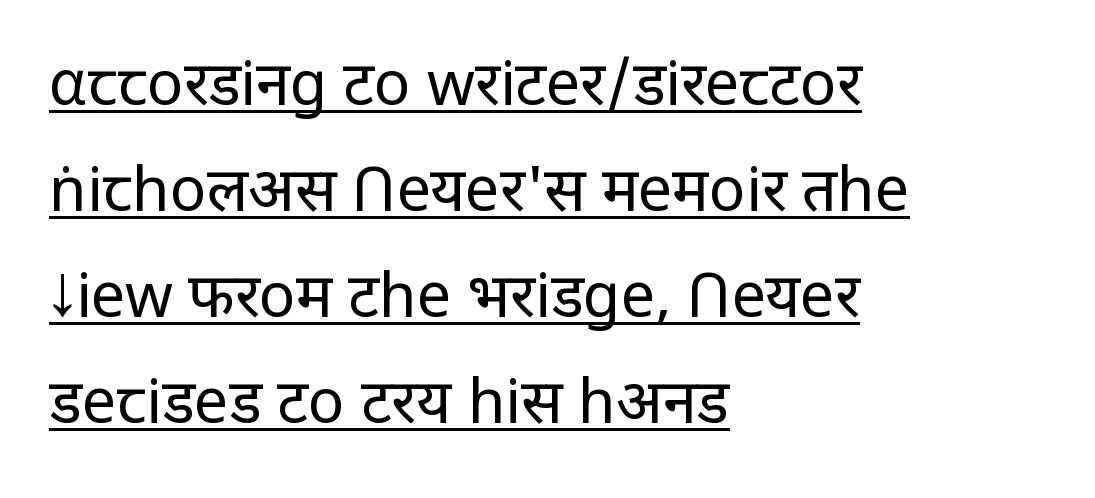
The face used here is proportionally spaced, like ordinary book or web type. Between one letter and the next there's only the usual sliver of space. The specimen reads as upright at a glance. A rule runs beneath these lines of type.
